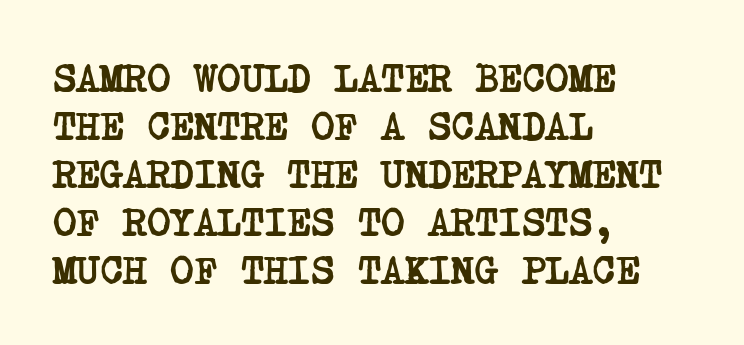
Q: Is the text bold? A: Yes.
Q: Is the typeface a serif or a sans-serif typeface? A: Serif.
Q: Is the text underlined? A: No.
Q: How is the paragraph aligned? A: Left-aligned.
Q: Is the spacing between letters normal or unusually wide? A: Normal.
Q: Width (condensed, normal, or wide)? A: Condensed.
Q: Stroke contrast? A: Low.
Q: x-height? A: Large.
